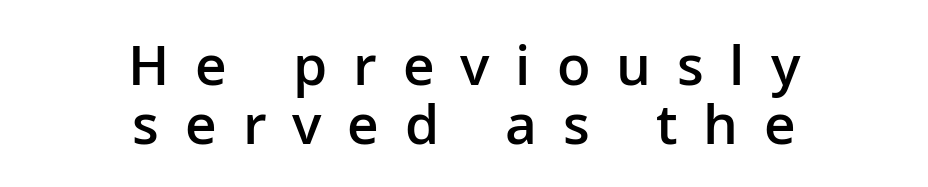
The image shows 55 px semibold sans-serif type, upright; set centered, tight line spacing (1.07x), unusually wide letter spacing (+0.47 em), not underlined; low stroke contrast and a medium x-height.
